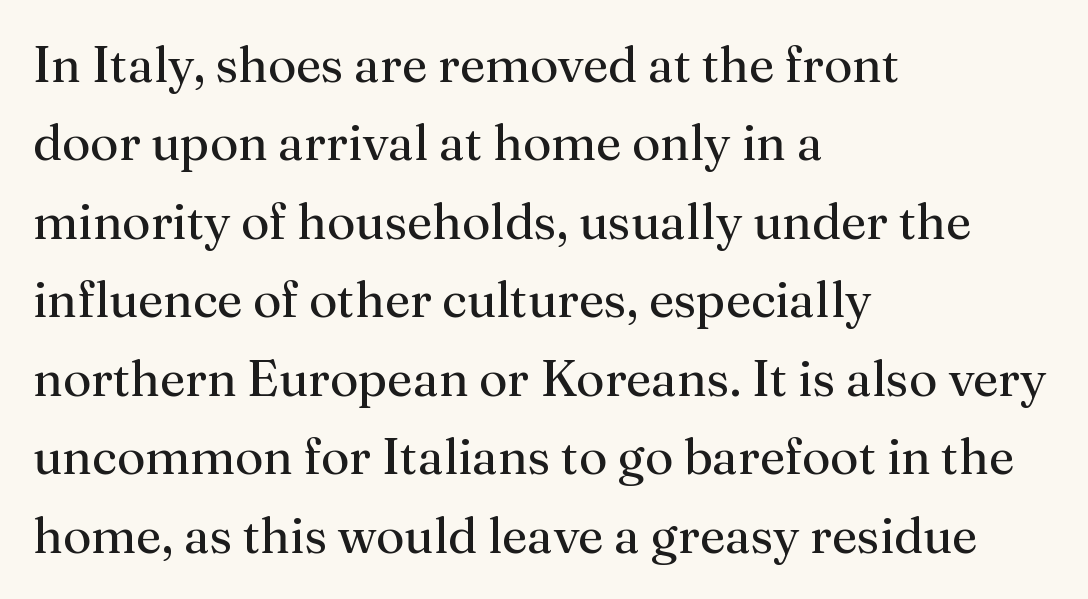
Q: Is the text bold? A: No.
Q: Is the text italic (slanted)? A: No, it is upright.
Q: Is the typeface a serif or a sans-serif typeface? A: Serif.
Q: Is the text underlined? A: No.
Q: How is the paragraph aligned? A: Left-aligned.
Q: Is the spacing between letters normal or unusually wide? A: Normal.
Q: Is the spacing between lines tight, normal or loose? A: Normal.
Q: Width (condensed, normal, or wide)? A: Normal.
Q: Stroke contrast? A: Medium.
Q: x-height? A: Medium.
Q: Monospaced? A: No.
